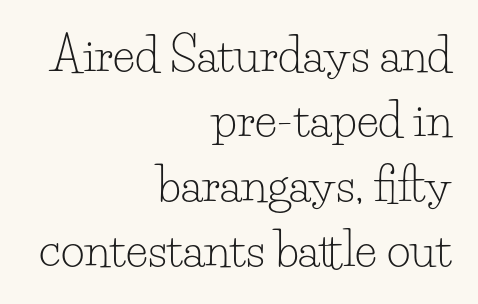
Q: Is the text bold? A: No.
Q: Is the text italic (slanted)? A: No, it is upright.
Q: Is the typeface a serif or a sans-serif typeface? A: Serif.
Q: Is the text underlined? A: No.
Q: How is the paragraph aligned? A: Right-aligned.
Q: Is the spacing between letters normal or unusually wide? A: Normal.
Q: Is the spacing between lines tight, normal or loose? A: Normal.
Q: Width (condensed, normal, or wide)? A: Normal.
Q: Stroke contrast? A: Low.
Q: x-height? A: Small.
Q: Monospaced? A: No.
